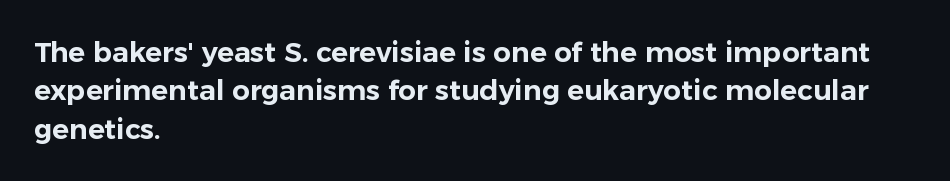
{"serif": "no", "italic": "no", "width": "normal", "stroke_contrast": "low", "x_height": "medium", "monospaced": "no", "underline": "no", "align": "left", "line_spacing": "normal", "line_spacing_ratio": 1.37, "letter_spacing": "normal", "letter_spacing_em": 0.0, "glyph_px": 28}
